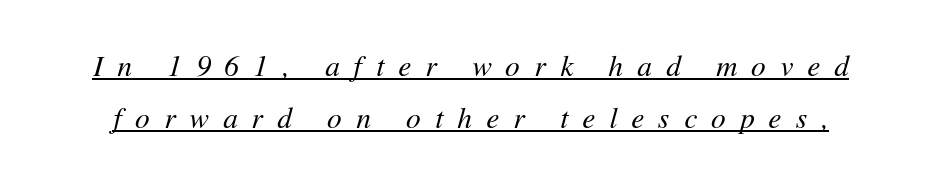
{"italic": "yes", "lean": "right", "slant_degrees": 11, "bold": "no", "weight": "regular", "width": "normal", "stroke_contrast": "medium", "x_height": "medium", "monospaced": "no", "underline": "yes", "line_spacing_ratio": 1.79, "letter_spacing": "wide", "letter_spacing_em": 0.49, "glyph_px": 29}
